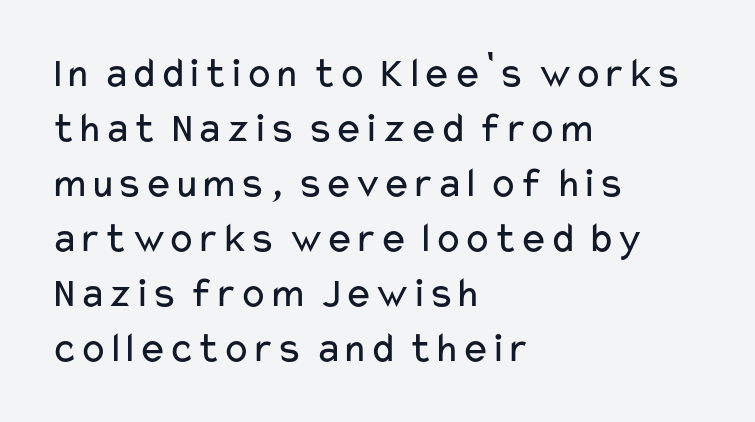
The image shows 43 px regular-weight, wide sans-serif type, upright; set left-aligned, normal line spacing (1.28x), normal letter spacing, not underlined; low stroke contrast and a medium x-height.
